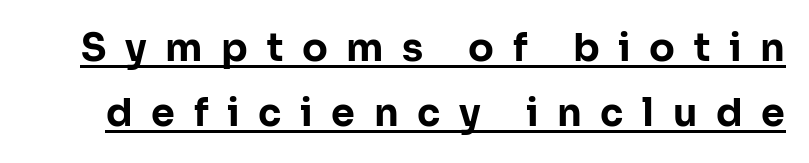
Nope, not italic — everything's standing straight. Does a line run under the words? Yes, clearly. The font family rendered here belongs to the sans-serif group. As a designer I'd log this as weight 700, bold. You could only call the tracking loose — the letters float apart. Think of a printed novel: that variable character pitch is what you see here.
